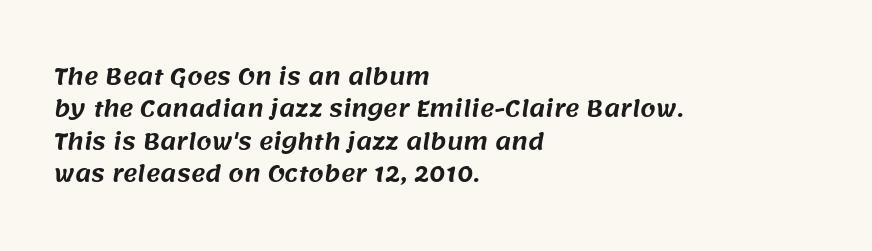
These lines are set flush left with a ragged right edge. Bare-footed words on every line. A typesetter would call this zero additional tracking. Quick note: interline space is typical.
